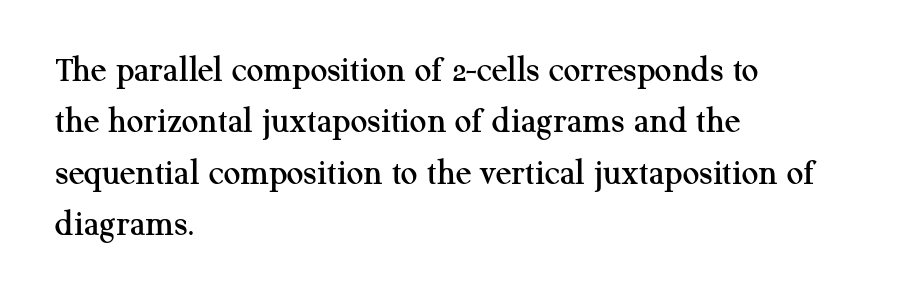
The image shows 37 px serif type, upright; set left-aligned, normal line spacing (1.39x), normal letter spacing, not underlined; medium stroke contrast and a medium x-height.
